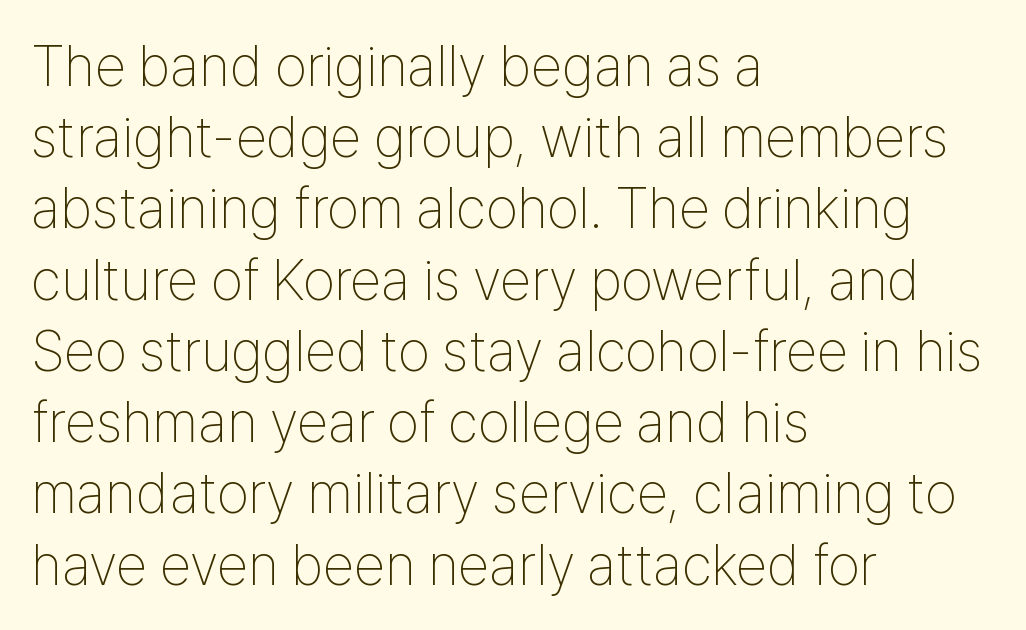
The designer went with a sans here, leaving each stem footless. Regular leading. Caption: multi-line text, flush left, ragged right. Do the characters align in a grid? No, the font is proportional.
